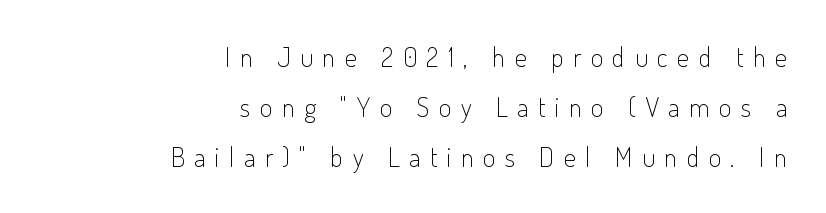
The weight would be labelled regular, book, light, or lighter still. The tracking reads as deliberately expanded to a designer's eye. The glyphs are unaccompanied by any horizontal stroke below them. Posture: upright roman.
